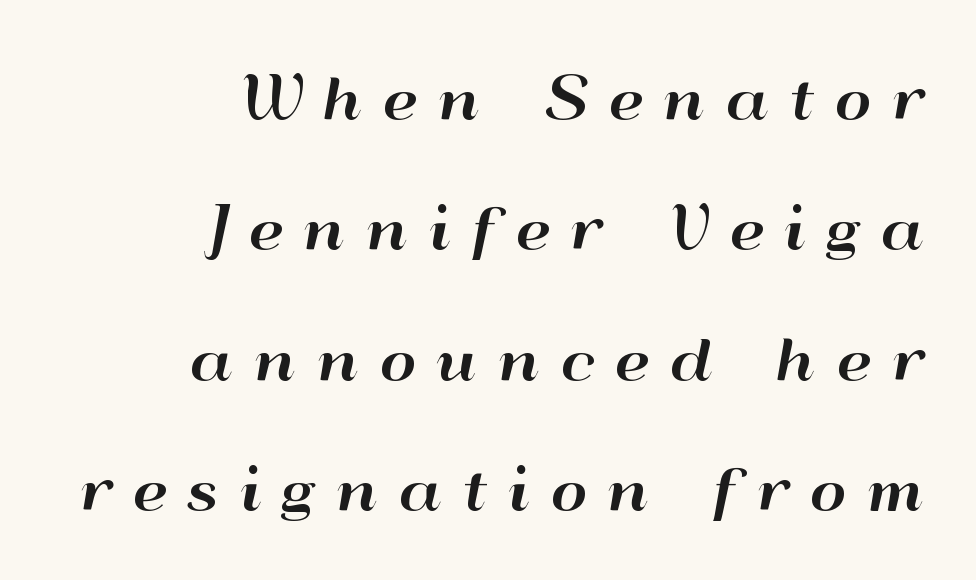
These lines stand farther apart than default settings would place them. Any mark beneath the type? The region is blank. Short and long lines alike share a common ending point at right. Substantial extra tracking has been applied to these lines. Varying glyph widths throughout — classic text-font behaviour.
